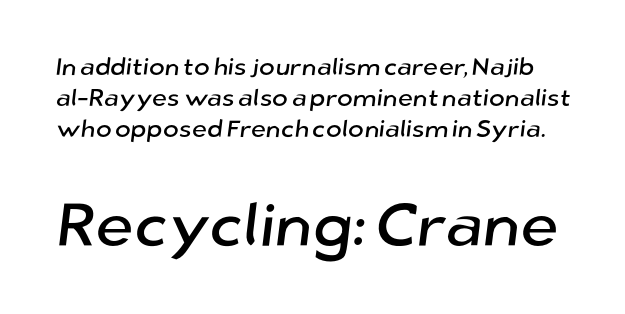
The image shows 61 px sans-serif type; set normal line spacing (1.29x), normal letter spacing, not underlined; the second (bottom) block is 2.54x larger; low stroke contrast and a medium x-height.
